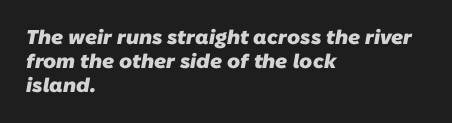
{"bold": "yes", "underline": "no", "align": "left", "line_spacing_ratio": 1.21, "letter_spacing": "normal", "letter_spacing_em": 0.0, "glyph_px": 20}
